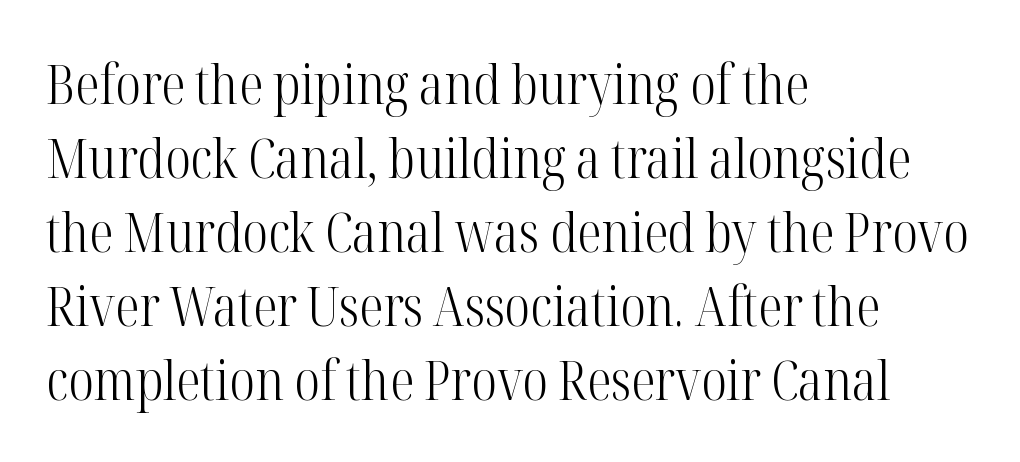
Q: Is the text bold? A: No.
Q: Is the text italic (slanted)? A: No, it is upright.
Q: Is the typeface a serif or a sans-serif typeface? A: Serif.
Q: Is the text underlined? A: No.
Q: How is the paragraph aligned? A: Left-aligned.
Q: Is the spacing between letters normal or unusually wide? A: Normal.
Q: Is the spacing between lines tight, normal or loose? A: Normal.
Q: Width (condensed, normal, or wide)? A: Condensed.
Q: Stroke contrast? A: High.
Q: x-height? A: Medium.
Q: Monospaced? A: No.
